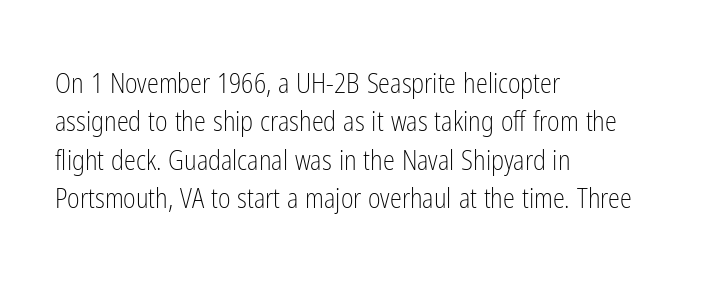
{"italic": "no", "bold": "no", "underline": "no", "align": "left", "line_spacing": "normal", "line_spacing_ratio": 1.42, "letter_spacing": "normal", "letter_spacing_em": 0.0, "glyph_px": 27}
